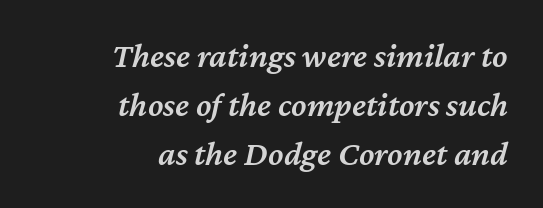
The image shows 35 px semibold type, italic (leaning right); set right-aligned, normal line spacing (1.4x), normal letter spacing, not underlined; medium stroke contrast and a medium x-height.
